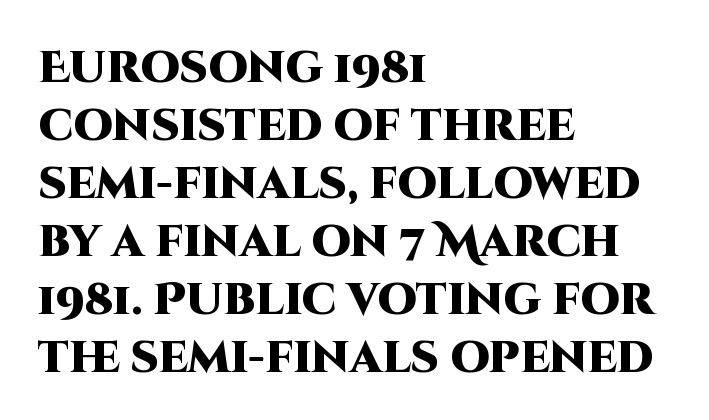
{"serif": "no", "italic": "no", "bold": "yes", "weight": "heavy", "width": "normal", "stroke_contrast": "high", "x_height": "large", "monospaced": "no", "underline": "no", "align": "left", "line_spacing": "normal", "line_spacing_ratio": 1.32, "letter_spacing": "normal", "letter_spacing_em": 0.0, "glyph_px": 44}
